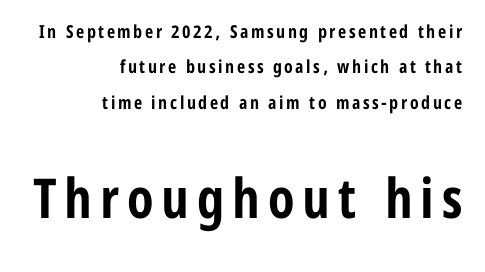
Typographic density is high because the face is bold. The rendering uses a large line-height, opening up the rows. The passage shown is typed in a proportional face where columns would drift. You can tell from the bare stems that sans-serif type was used. The lettering stays uniformly vertical, giving the passage a roman look.
